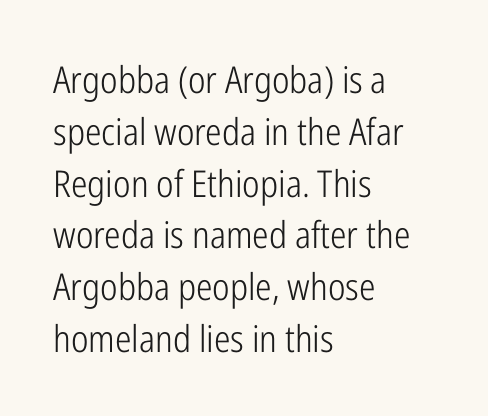
This sample keeps an unexceptional amount of space between lines. Glyph-to-glyph distance matches everyday printed text. The strip under each line holds only bare page. Unlike italic type, these characters show no tilt at all.
